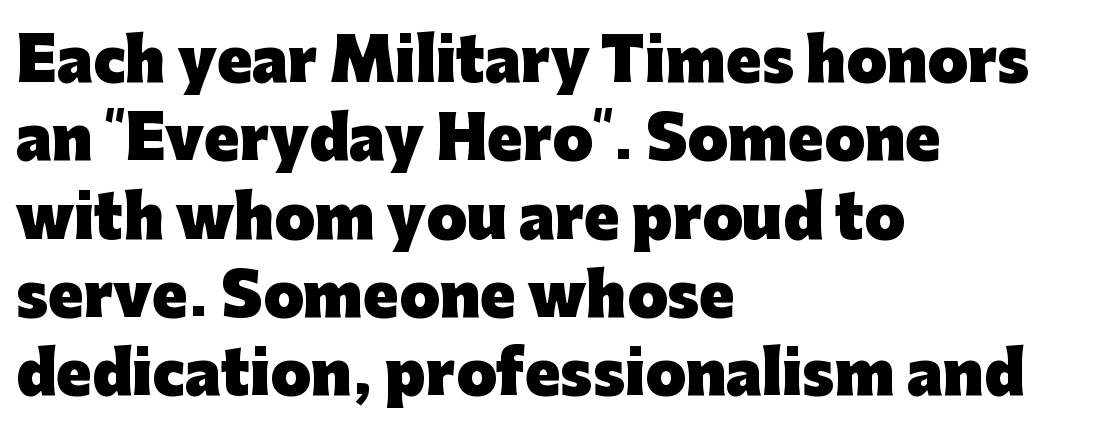
The passage shown is emphatically bold. The lettering holds an erect, upright posture throughout. Each row of text sits above clean, open space. The face used here is proportionally spaced, like ordinary book or web type. The leading is moderate, giving the passage an even texture. Short note: letters normally spaced.
